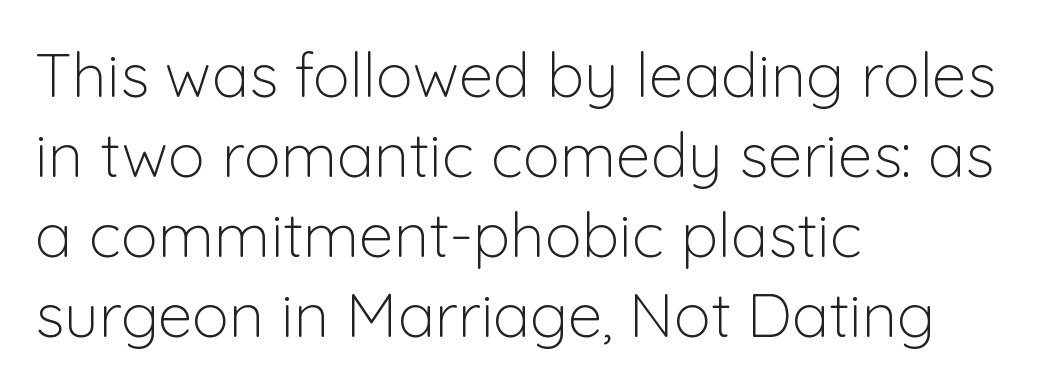
The image shows 62 px light sans-serif type, upright; set left-aligned, normal line spacing (1.29x), normal letter spacing, not underlined; low stroke contrast and a medium x-height.
